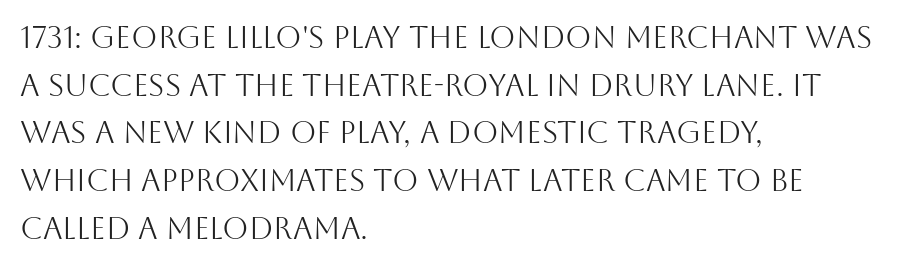
{"serif": "no", "italic": "no", "bold": "no", "weight": "light", "width": "normal", "stroke_contrast": "medium", "x_height": "large", "monospaced": "no", "underline": "no", "align": "left", "line_spacing": "normal", "line_spacing_ratio": 1.59, "letter_spacing": "normal", "letter_spacing_em": 0.0, "glyph_px": 30}
